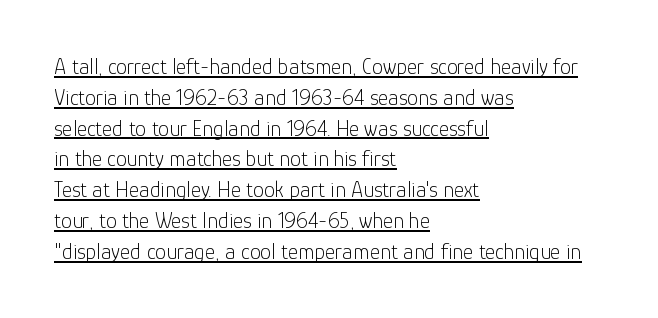
{"italic": "no", "bold": "no", "underline": "yes", "align": "left", "line_spacing": "normal", "line_spacing_ratio": 1.4, "letter_spacing": "normal", "letter_spacing_em": 0.0, "glyph_px": 22}
